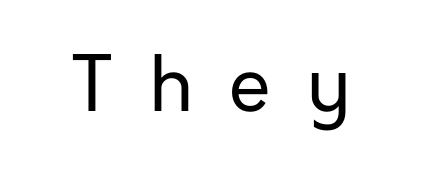
{"serif": "no", "italic": "no", "bold": "no", "weight": "regular", "width": "normal", "stroke_contrast": "low", "x_height": "medium", "monospaced": "no", "underline": "no", "letter_spacing": "wide", "letter_spacing_em": 0.47, "glyph_px": 76}
